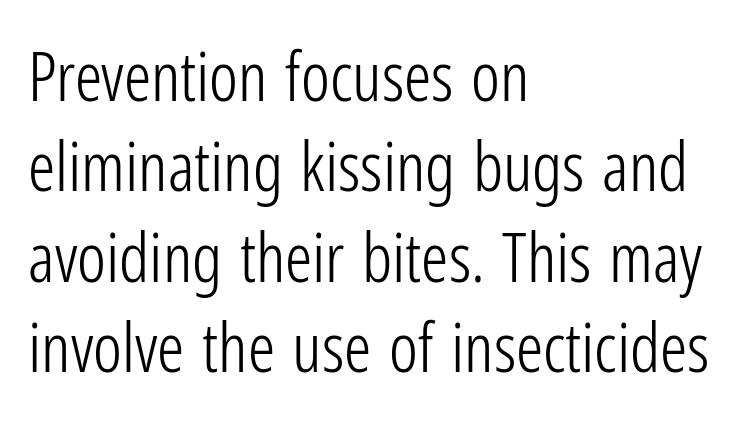
Ascenders rise straight up at ninety degrees. Letterform terminals end flat and unadorned throughout the passage. These lines are rendered in a variable-pitch font. A normal amount of white space separates one row of letters from the next. The foot of each line stays bare and open. Stems here are at most as thick as an everyday book face.
